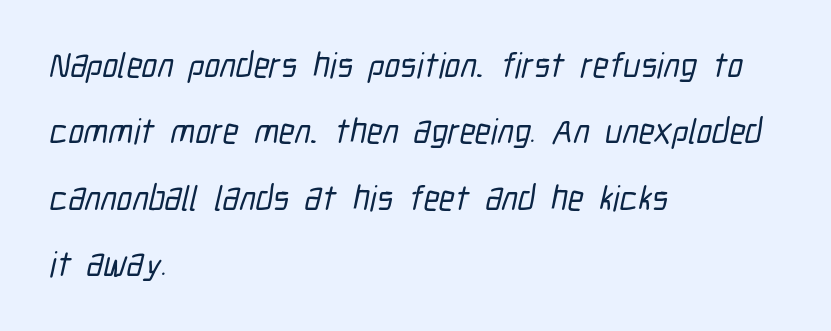
Q: Is the typeface a serif or a sans-serif typeface? A: Sans-serif.
Q: Is the text underlined? A: No.
Q: How is the paragraph aligned? A: Left-aligned.
Q: Is the spacing between letters normal or unusually wide? A: Normal.
Q: Is the spacing between lines tight, normal or loose? A: Loose.
Q: Width (condensed, normal, or wide)? A: Condensed.
Q: Stroke contrast? A: Low.
Q: x-height? A: Medium.
Q: Monospaced? A: No.
